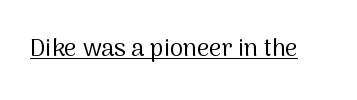
The image shows 24 px text type, upright; set normal letter spacing, underlined.
